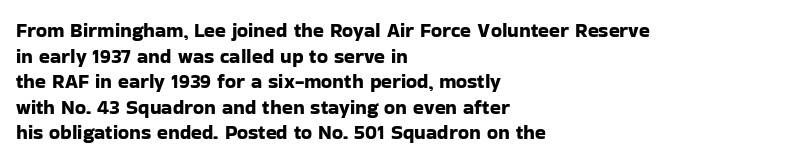
{"italic": "no", "underline": "no", "align": "left", "line_spacing": "normal", "line_spacing_ratio": 1.28, "letter_spacing": "normal", "letter_spacing_em": 0.0, "glyph_px": 20}
